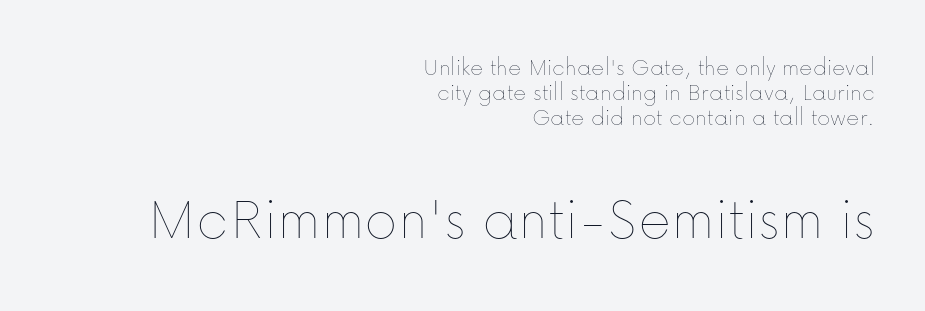
The image shows 63 px thin type, upright; set right-aligned, tight line spacing (1.0x), normal letter spacing, not underlined; the second (bottom) block is 2.52x larger; low stroke contrast and a medium x-height.
